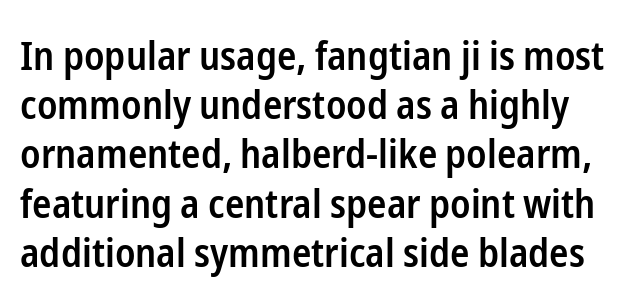
{"serif": "no", "italic": "no", "bold": "semi", "weight": "semibold", "width": "condensed", "stroke_contrast": "low", "x_height": "medium", "monospaced": "no", "underline": "no", "line_spacing_ratio": 1.23, "letter_spacing": "normal", "letter_spacing_em": 0.0, "glyph_px": 40}
